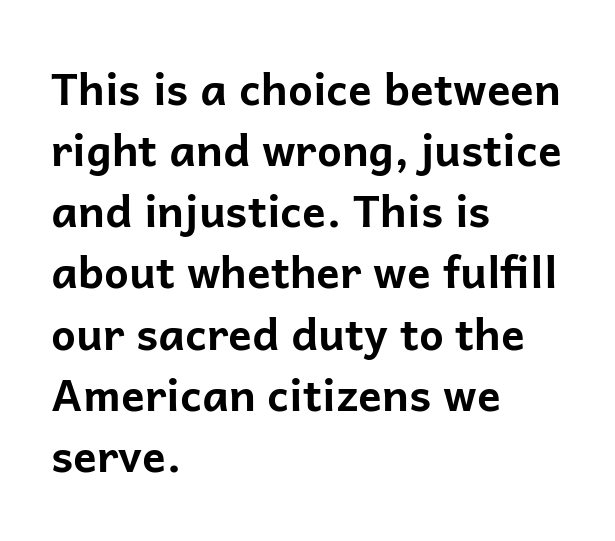
The image shows 44 px bold sans-serif type, upright; set left-aligned, normal line spacing (1.39x), normal letter spacing, not underlined; low stroke contrast and a medium x-height.
